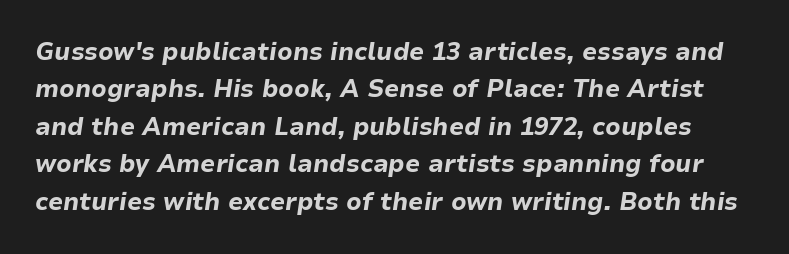
Check under the words: just untouched page. Typographic density is high because the face is bold. The lines sit at an ordinary, default distance from one another. Notice how the stems are inclined rather than vertical — that's the hallmark of italics. The horizontal fit of the characters is conventional and even.
